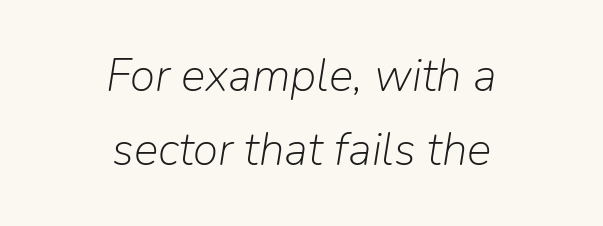
You could not count columns in this text — the font is proportionally spaced. You can tell it's italic because the verticals aren't actually vertical. Regarding leading, the lines here are spaced in the standard way. Notice how the passage keeps no hard edge, just a central spine. No letter is thick-stroked: the sample isn't bold.
